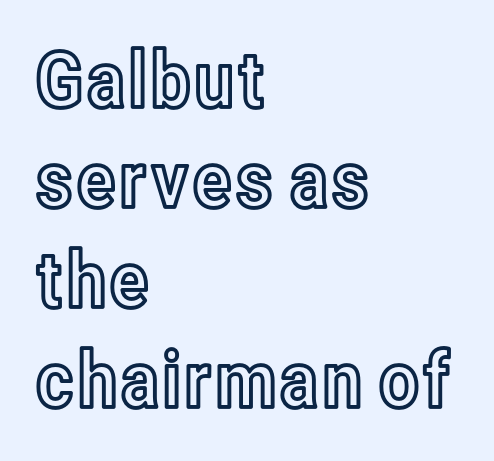
Q: Is the text italic (slanted)? A: No, it is upright.
Q: Is the text underlined? A: No.
Q: How is the paragraph aligned? A: Left-aligned.
Q: Is the spacing between letters normal or unusually wide? A: Normal.
Q: Is the spacing between lines tight, normal or loose? A: Normal.
Q: Width (condensed, normal, or wide)? A: Condensed.
Q: x-height? A: Medium.
Q: Monospaced? A: No.
